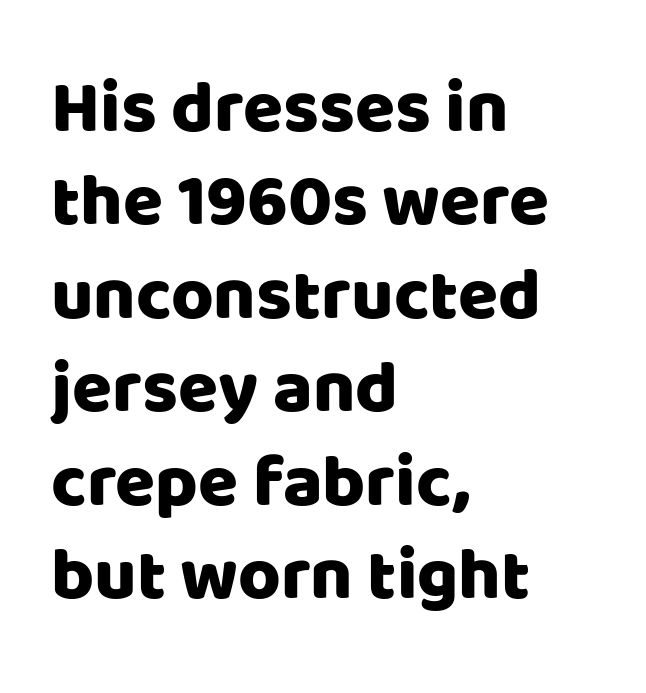
The image shows 73 px sans-serif type, upright; set left-aligned, normal line spacing (1.28x), normal letter spacing, not underlined; low stroke contrast and a large x-height.
